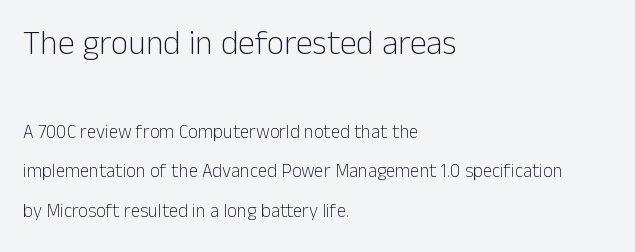
Q: Is the text bold? A: No.
Q: Is the text italic (slanted)? A: No, it is upright.
Q: Is the typeface a serif or a sans-serif typeface? A: Sans-serif.
Q: Is the text underlined? A: No.
Q: How is the paragraph aligned? A: Left-aligned.
Q: Is the spacing between letters normal or unusually wide? A: Normal.
Q: Is the spacing between lines tight, normal or loose? A: Loose.
Q: Which block of text is set in a larger size, the first (top) or the second (bottom)? A: The first (top) one.
Q: Width (condensed, normal, or wide)? A: Normal.
Q: Stroke contrast? A: Low.
Q: x-height? A: Medium.
Q: Monospaced? A: No.
